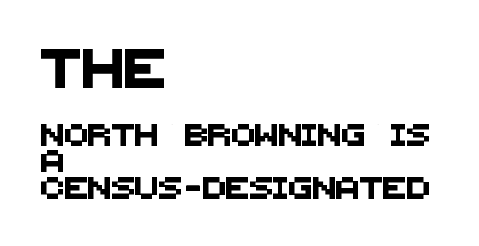
Q: Is the typeface a serif or a sans-serif typeface? A: Sans-serif.
Q: Is the text underlined? A: No.
Q: How is the paragraph aligned? A: Left-aligned.
Q: Is the spacing between letters normal or unusually wide? A: Normal.
Q: Which block of text is set in a larger size, the first (top) or the second (bottom)? A: The first (top) one.
Q: Width (condensed, normal, or wide)? A: Normal.
Q: Stroke contrast? A: Medium.
Q: x-height? A: Large.
Q: Monospaced? A: No.
